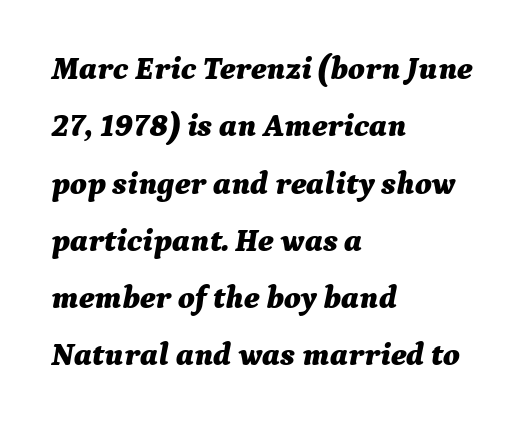
The image shows 32 px bold type, italic (leaning right); set left-aligned, line spacing 1.79x, normal letter spacing, not underlined; medium stroke contrast and a medium x-height.
